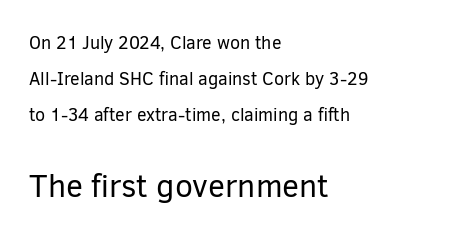
The image shows 32 px regular-weight sans-serif type, upright; set left-aligned, loose line spacing (1.99x), normal letter spacing, not underlined; the second (bottom) block is 1.78x larger; low stroke contrast and a medium x-height.
